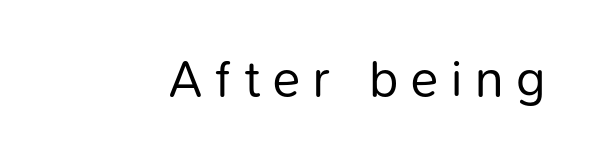
Substantial extra tracking has been applied to these lines. Character widths vary here, with narrow letters taking less room than wide ones. Letterform terminals end flat and unadorned throughout the passage. The type sits square on the baseline with zero lean. Is the stroke heavy? The answer is a plain regular-or-lighter.
